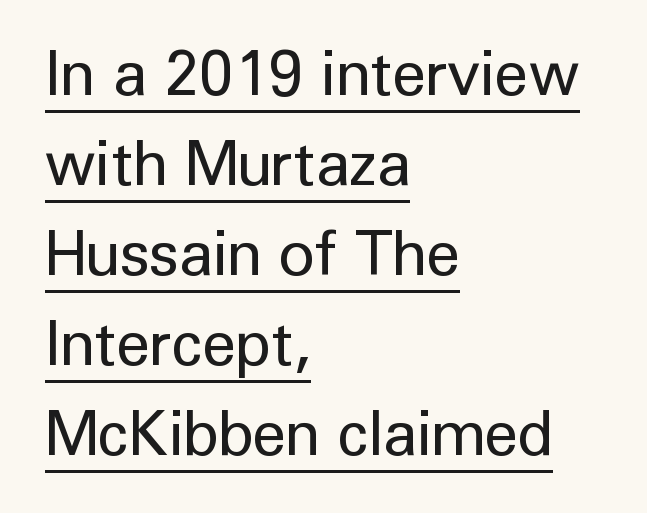
Q: Is the text bold? A: No.
Q: Is the text italic (slanted)? A: No, it is upright.
Q: Is the typeface a serif or a sans-serif typeface? A: Sans-serif.
Q: Is the text underlined? A: Yes.
Q: How is the paragraph aligned? A: Left-aligned.
Q: Is the spacing between letters normal or unusually wide? A: Normal.
Q: Is the spacing between lines tight, normal or loose? A: Normal.
Q: Width (condensed, normal, or wide)? A: Normal.
Q: Stroke contrast? A: Low.
Q: x-height? A: Medium.
Q: Monospaced? A: No.
